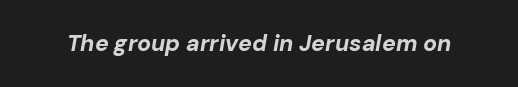
Looking at the ascenders, they clearly lean. Caption: standard tracking, unaltered. Pretty heavy lettering here — definitely bold. The baseline area is clear.
